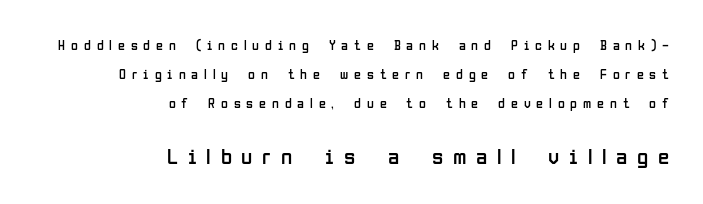
Q: Is the text bold? A: No.
Q: Is the text italic (slanted)? A: No, it is upright.
Q: Is the text underlined? A: No.
Q: How is the paragraph aligned? A: Right-aligned.
Q: Is the spacing between letters normal or unusually wide? A: Unusually wide.
Q: Is the spacing between lines tight, normal or loose? A: Loose.
Q: Which block of text is set in a larger size, the first (top) or the second (bottom)? A: The second (bottom) one.
